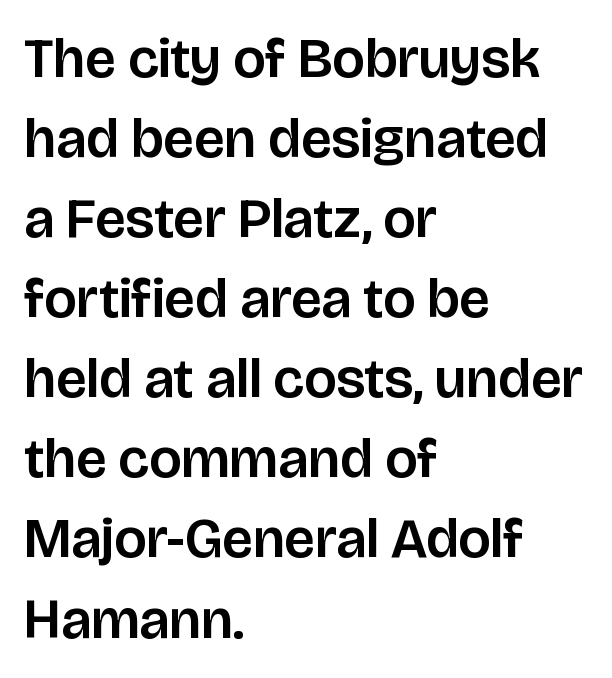
The image shows 56 px sans-serif type, upright; set left-aligned, normal line spacing (1.43x), normal letter spacing, not underlined; low stroke contrast and a large x-height.
